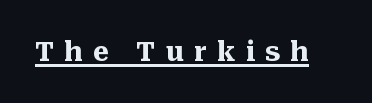
{"italic": "no", "bold": "yes", "underline": "yes", "letter_spacing": "wide", "letter_spacing_em": 0.38, "glyph_px": 27}
